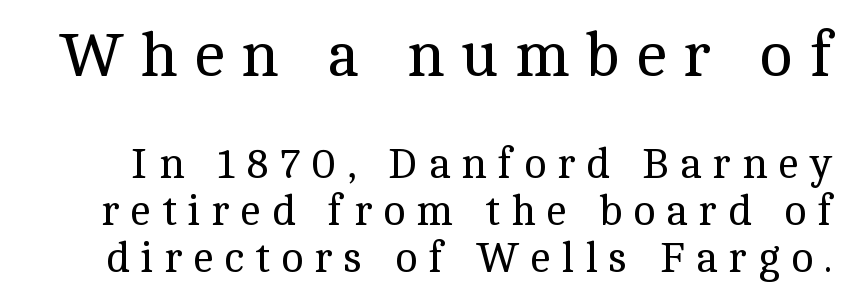
{"serif": "yes", "italic": "no", "bold": "no", "weight": "regular", "width": "normal", "x_height": "medium", "monospaced": "no", "underline": "no", "line_spacing": "tight", "line_spacing_ratio": 1.12, "letter_spacing": "wide", "letter_spacing_em": 0.26, "larger_block": "first", "size_ratio": 1.5, "glyph_px": 63}
